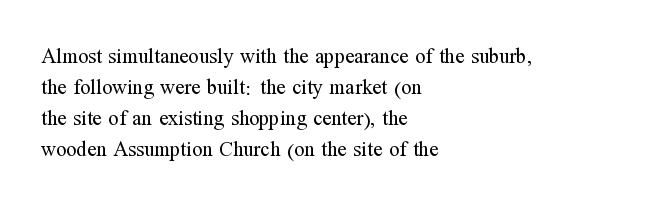
{"italic": "no", "bold": "no", "underline": "no", "align": "left", "line_spacing": "normal", "line_spacing_ratio": 1.48, "letter_spacing": "normal", "letter_spacing_em": 0.0, "glyph_px": 21}
